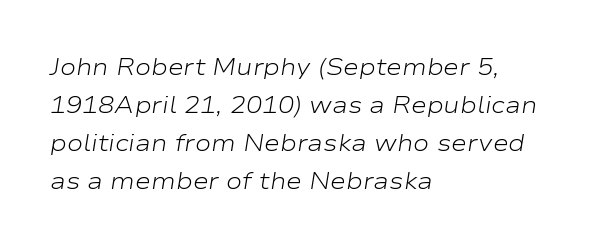
{"italic": "yes", "lean": "right", "slant_degrees": 9, "bold": "no", "underline": "no", "align": "left", "line_spacing": "normal", "line_spacing_ratio": 1.58, "letter_spacing": "normal", "letter_spacing_em": 0.0, "glyph_px": 24}
